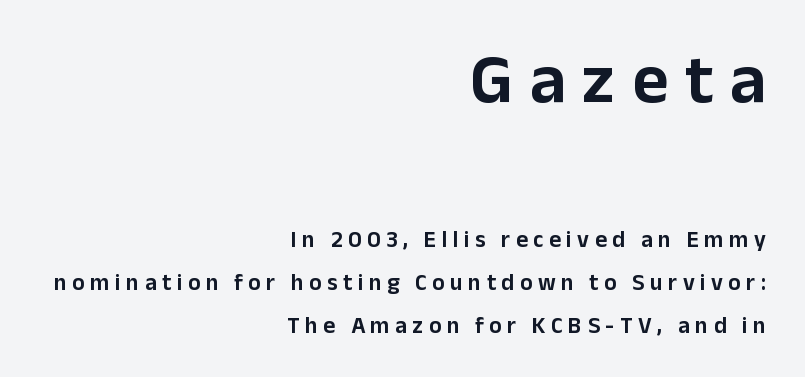
Line endings align vertically; line beginnings do not. You can tell from the bare stems that sans-serif type was used. The horizontal fit of the characters is loose and conspicuously gappy. Compare the two chunks: the upper has the greater cap height.
